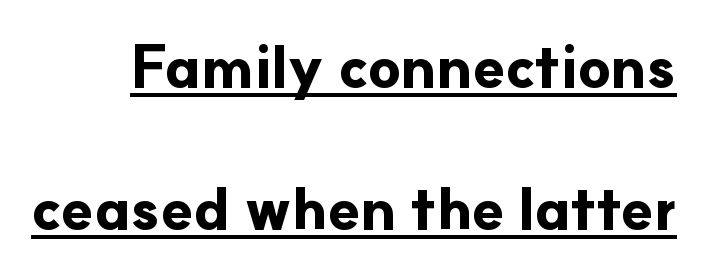
{"serif": "no", "italic": "no", "bold": "yes", "weight": "bold", "width": "normal", "stroke_contrast": "low", "x_height": "small", "monospaced": "no", "underline": "yes", "line_spacing": "loose", "line_spacing_ratio": 2.41, "letter_spacing": "normal", "letter_spacing_em": 0.0, "glyph_px": 59}
